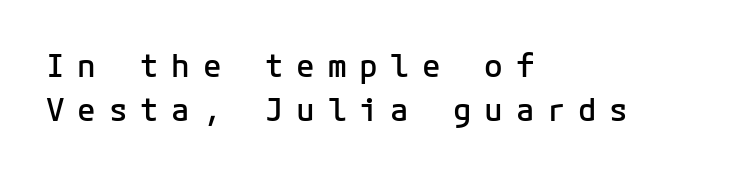
A clean baseline with only descenders dipping below it. Rendered with straight, roman letterforms. Semibold letterforms, between regular and bold. Rows of type keep a routine distance in the vertical direction. Where is the straight margin? On the left.
